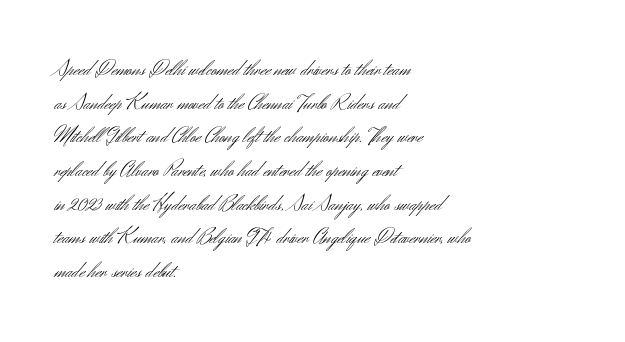
The image shows 22 px text type; set left-aligned, normal line spacing (1.53x), normal letter spacing, not underlined.
